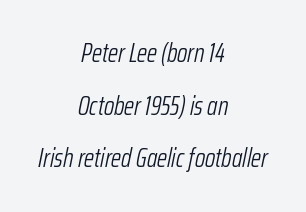
{"italic": "yes", "lean": "right", "slant_degrees": 12, "bold": "no", "underline": "no", "align": "center", "line_spacing": "loose", "line_spacing_ratio": 2.02, "letter_spacing": "normal", "letter_spacing_em": 0.0, "glyph_px": 26}
